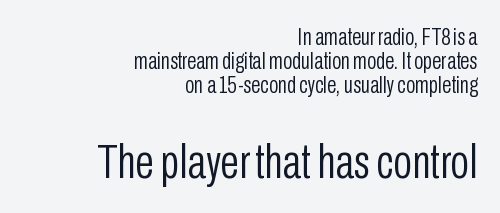
Look at the bottom of the vertical strokes: they stop flat, with no serifs. Every stem runs plumb, perpendicular to the baseline. This reads as an unemphasized weight, regular at the heaviest. Has an underline been added? It has not.
